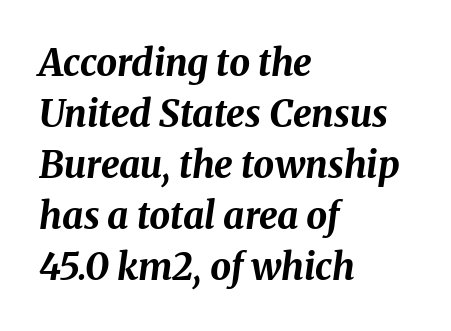
Q: Is the text bold? A: Yes.
Q: Is the text italic (slanted)? A: Yes, it leans right by about 8 degrees.
Q: Is the text underlined? A: No.
Q: How is the paragraph aligned? A: Left-aligned.
Q: Is the spacing between letters normal or unusually wide? A: Normal.
Q: Is the spacing between lines tight, normal or loose? A: Normal.
Q: Width (condensed, normal, or wide)? A: Normal.
Q: Stroke contrast? A: Medium.
Q: x-height? A: Medium.
Q: Monospaced? A: No.
